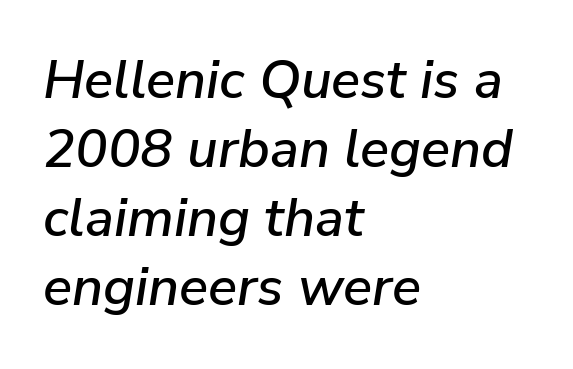
Q: Is the text italic (slanted)? A: Yes, it leans right by about 9 degrees.
Q: Is the text underlined? A: No.
Q: How is the paragraph aligned? A: Left-aligned.
Q: Is the spacing between letters normal or unusually wide? A: Normal.
Q: Is the spacing between lines tight, normal or loose? A: Normal.
Q: Width (condensed, normal, or wide)? A: Normal.
Q: Stroke contrast? A: Low.
Q: x-height? A: Medium.
Q: Monospaced? A: No.
